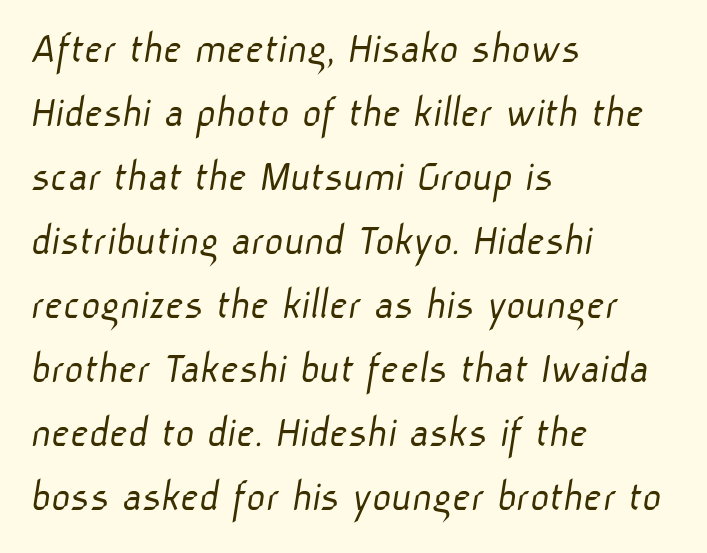
Which margin do the lines hug? The left one — the right edge is uneven. The rendering uses natural spacing where letterforms have individual widths. Regarding leading, the lines here are spaced in the standard way. Look at the bottom of the vertical strokes: they stop flat, with no serifs. Is the stroke heavy? The answer is a plain regular-or-lighter.
